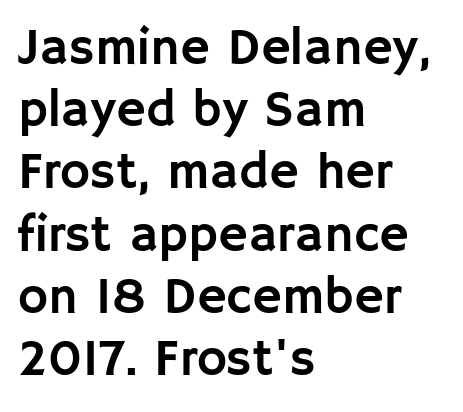
{"serif": "no", "italic": "no", "width": "normal", "stroke_contrast": "low", "x_height": "large", "monospaced": "no", "underline": "no", "align": "left", "line_spacing_ratio": 1.22, "letter_spacing": "normal", "letter_spacing_em": 0.0, "glyph_px": 51}
